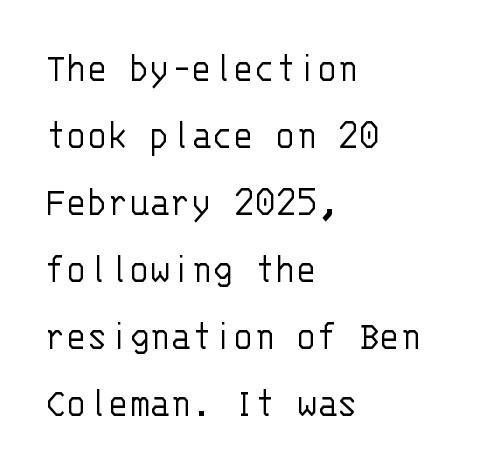
Stroke terminals: plain, sans-serif. Think of a typewriter: that constant character pitch is what you see here. Does the copy run flush right? No — it runs flush left. Rule under the text: the space is simply empty.
